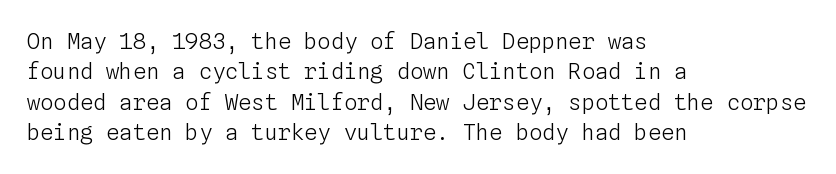
A quiet, ordinary-to-light weight characterises the typeface. The text block is weighted toward the left margin, trailing off unevenly rightward. This rendering leaves character spacing at its baseline value. Characters remain perfectly vertical along every line. The strip under each line holds only bare page.
